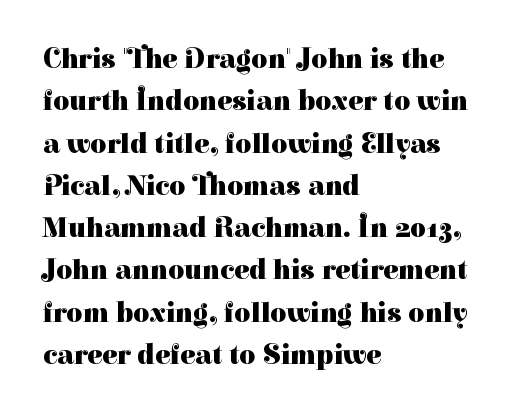
The image shows 28 px heavy serif type, upright; set left-aligned, normal line spacing (1.51x), normal letter spacing, not underlined; high stroke contrast and a medium x-height.
